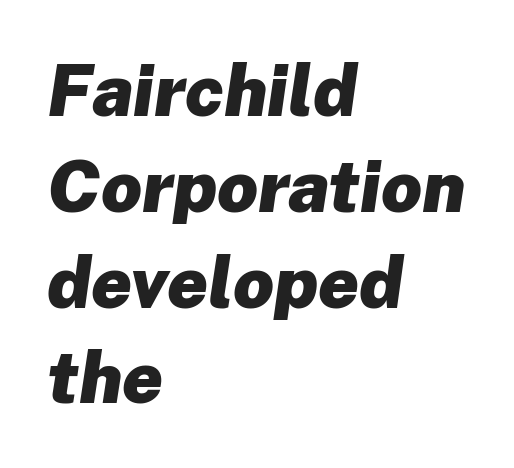
Reading down the block, your eye returns to a fixed left position each line. Nobody drew a line under any word here. Here the designer chose a conventional face with non-uniform glyph widths. Tracking here is standard; glyphs follow each other at the usual distance. These lines carry a lot of weight — the face is fully bold.
